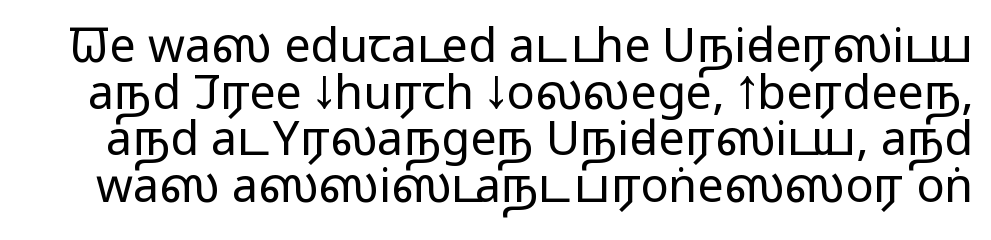
{"serif": "no", "italic": "no", "bold": "no", "weight": "regular", "width": "wide", "stroke_contrast": "low", "x_height": "medium", "monospaced": "no", "underline": "no", "line_spacing": "tight", "line_spacing_ratio": 0.99, "letter_spacing": "normal", "letter_spacing_em": 0.0, "glyph_px": 47}
